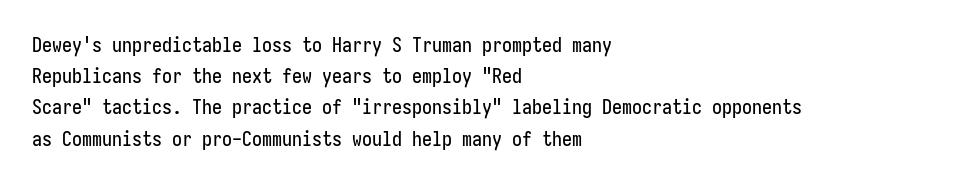
The image shows 20 px text type, upright; set left-aligned, normal line spacing (1.56x), normal letter spacing, not underlined.
